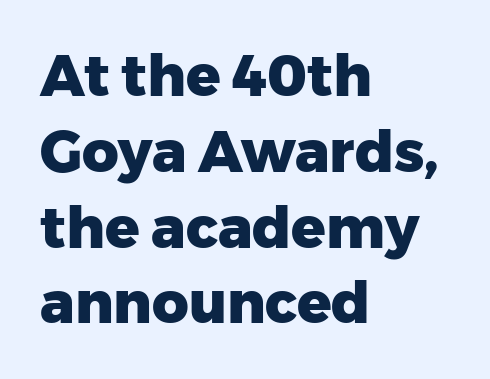
Q: Is the text bold? A: Yes.
Q: Is the text italic (slanted)? A: No, it is upright.
Q: Is the typeface a serif or a sans-serif typeface? A: Sans-serif.
Q: Is the text underlined? A: No.
Q: How is the paragraph aligned? A: Left-aligned.
Q: Is the spacing between letters normal or unusually wide? A: Normal.
Q: Is the spacing between lines tight, normal or loose? A: Normal.
Q: Width (condensed, normal, or wide)? A: Normal.
Q: Stroke contrast? A: Low.
Q: x-height? A: Medium.
Q: Monospaced? A: No.
